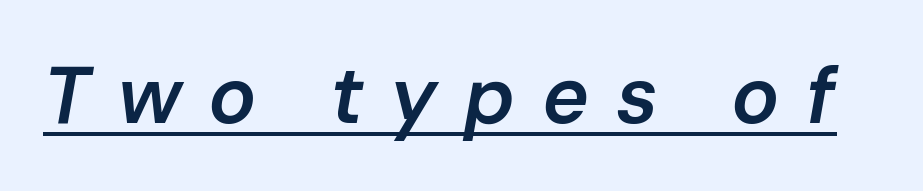
{"italic": "yes", "lean": "right", "slant_degrees": 10, "bold": "semi", "weight": "semibold", "width": "normal", "stroke_contrast": "low", "x_height": "medium", "monospaced": "no", "underline": "yes", "letter_spacing": "wide", "letter_spacing_em": 0.33, "glyph_px": 80}
